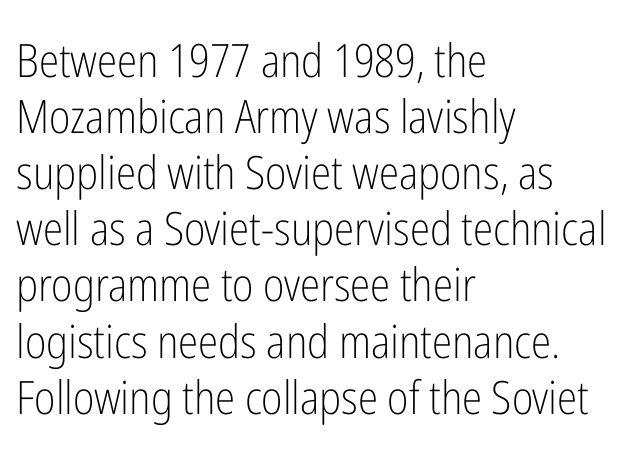
The image shows 46 px light, condensed sans-serif type, upright; set left-aligned, line spacing 1.22x, normal letter spacing, not underlined; low stroke contrast and a medium x-height.
